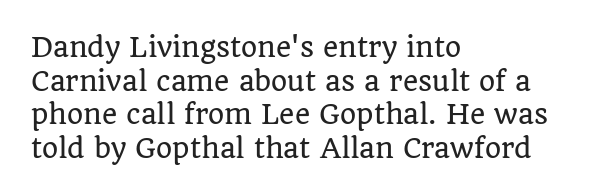
The image shows 26 px text type, upright; set left-aligned, normal line spacing (1.29x), normal letter spacing, not underlined.
